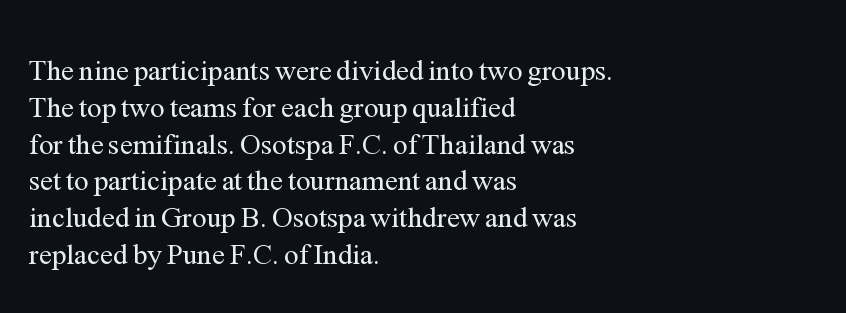
Q: Is the text bold? A: No.
Q: Is the text italic (slanted)? A: No, it is upright.
Q: Is the typeface a serif or a sans-serif typeface? A: Serif.
Q: Is the text underlined? A: No.
Q: How is the paragraph aligned? A: Left-aligned.
Q: Is the spacing between letters normal or unusually wide? A: Normal.
Q: Is the spacing between lines tight, normal or loose? A: Normal.
Q: Width (condensed, normal, or wide)? A: Normal.
Q: Stroke contrast? A: Medium.
Q: x-height? A: Medium.
Q: Monospaced? A: No.
